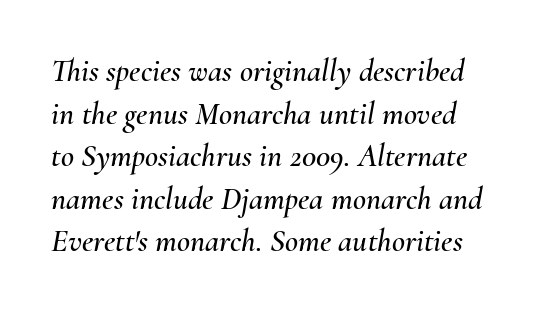
The image shows 32 px text type, italic (leaning right); set normal line spacing (1.33x), normal letter spacing, not underlined; medium stroke contrast and a small x-height.
